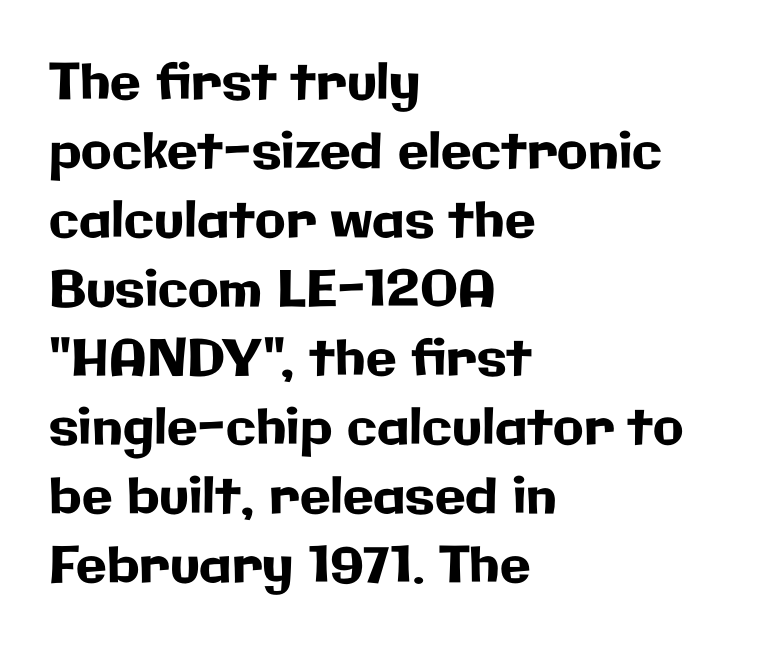
Q: Is the text italic (slanted)? A: No, it is upright.
Q: Is the typeface a serif or a sans-serif typeface? A: Sans-serif.
Q: Is the text underlined? A: No.
Q: How is the paragraph aligned? A: Left-aligned.
Q: Is the spacing between letters normal or unusually wide? A: Normal.
Q: Is the spacing between lines tight, normal or loose? A: Normal.
Q: Width (condensed, normal, or wide)? A: Normal.
Q: Stroke contrast? A: Low.
Q: x-height? A: Medium.
Q: Monospaced? A: No.
